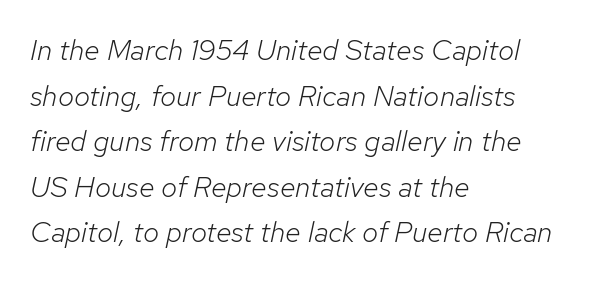
Q: Is the text bold? A: No.
Q: Is the text italic (slanted)? A: Yes, it leans right by about 12 degrees.
Q: Is the text underlined? A: No.
Q: How is the paragraph aligned? A: Left-aligned.
Q: Is the spacing between letters normal or unusually wide? A: Normal.
Q: Is the spacing between lines tight, normal or loose? A: Normal.
Q: Width (condensed, normal, or wide)? A: Normal.
Q: Stroke contrast? A: Low.
Q: x-height? A: Medium.
Q: Monospaced? A: No.
